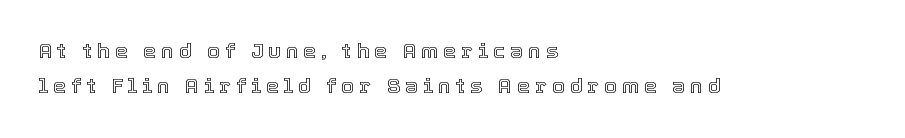
The image shows 21 px text type, upright; set left-aligned, normal line spacing (1.67x), unusually wide letter spacing (+0.23 em), not underlined.
